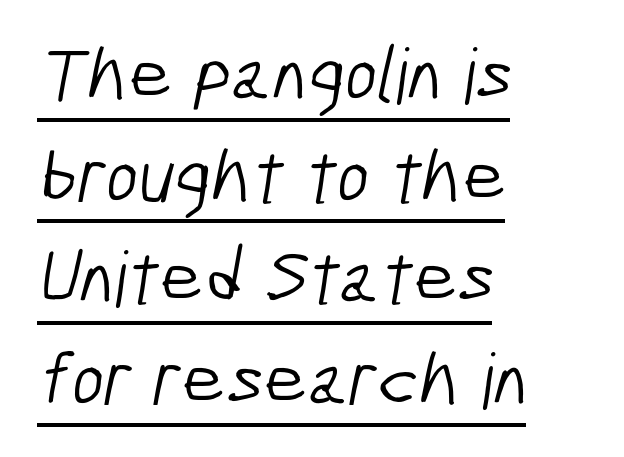
The image shows 77 px light, condensed sans-serif type; set left-aligned, normal line spacing (1.32x), normal letter spacing, underlined; low stroke contrast and a medium x-height.
